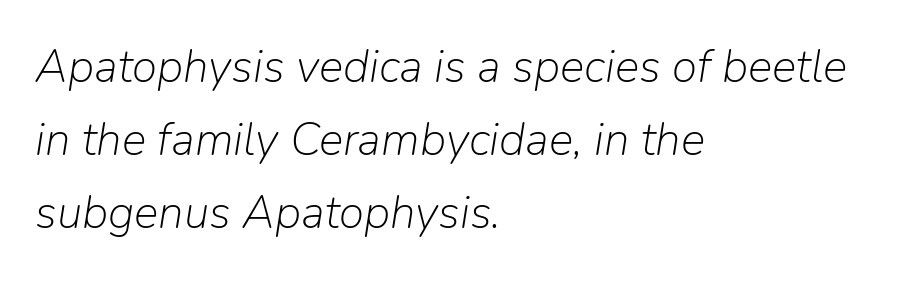
Q: Is the text bold? A: No.
Q: Is the text italic (slanted)? A: Yes, it leans right by about 9 degrees.
Q: Is the text underlined? A: No.
Q: How is the paragraph aligned? A: Left-aligned.
Q: Is the spacing between letters normal or unusually wide? A: Normal.
Q: Is the spacing between lines tight, normal or loose? A: Normal.
Q: Width (condensed, normal, or wide)? A: Normal.
Q: Stroke contrast? A: Low.
Q: x-height? A: Medium.
Q: Monospaced? A: No.
